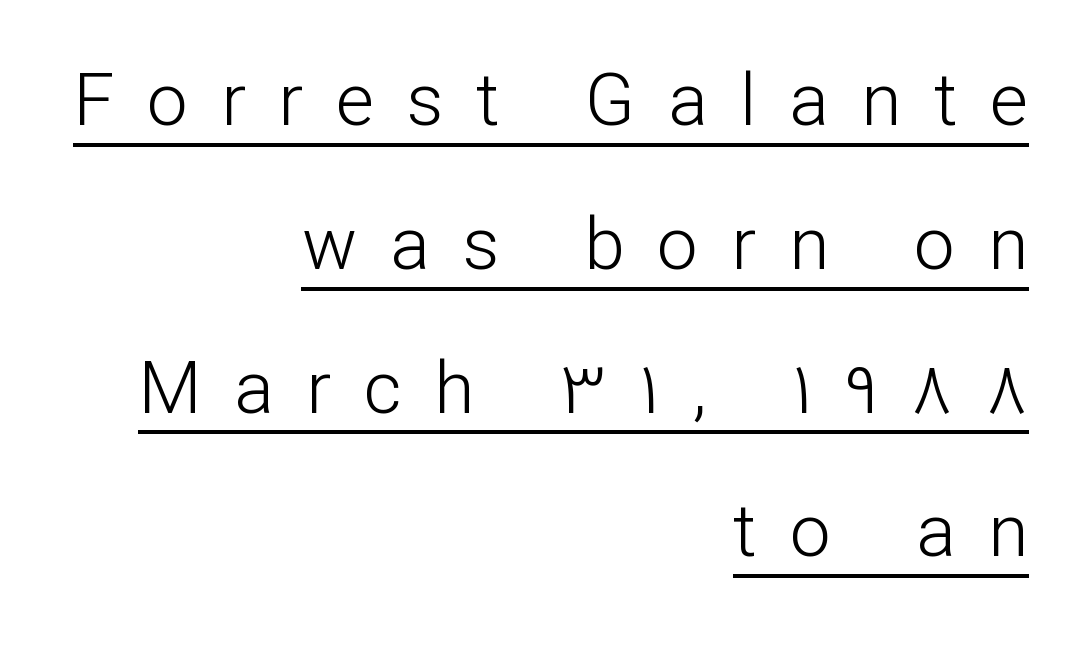
{"serif": "no", "italic": "no", "bold": "no", "weight": "light", "width": "normal", "stroke_contrast": "low", "x_height": "medium", "monospaced": "no", "underline": "yes", "align": "right", "line_spacing": "loose", "line_spacing_ratio": 1.97, "letter_spacing": "wide", "letter_spacing_em": 0.45, "glyph_px": 73}
